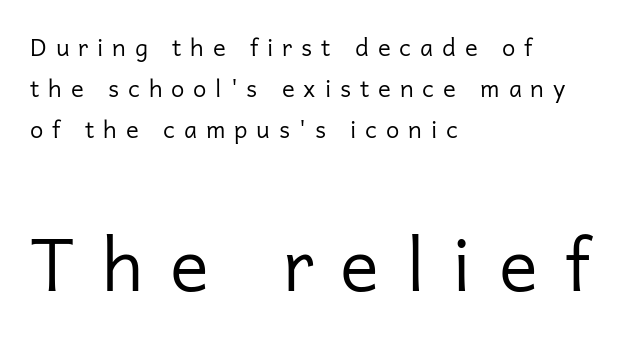
Q: Is the text bold? A: No.
Q: Is the text italic (slanted)? A: No, it is upright.
Q: Is the typeface a serif or a sans-serif typeface? A: Sans-serif.
Q: Is the text underlined? A: No.
Q: How is the paragraph aligned? A: Left-aligned.
Q: Is the spacing between letters normal or unusually wide? A: Unusually wide.
Q: Which block of text is set in a larger size, the first (top) or the second (bottom)? A: The second (bottom) one.
Q: Width (condensed, normal, or wide)? A: Normal.
Q: Stroke contrast? A: Low.
Q: x-height? A: Medium.
Q: Monospaced? A: No.
